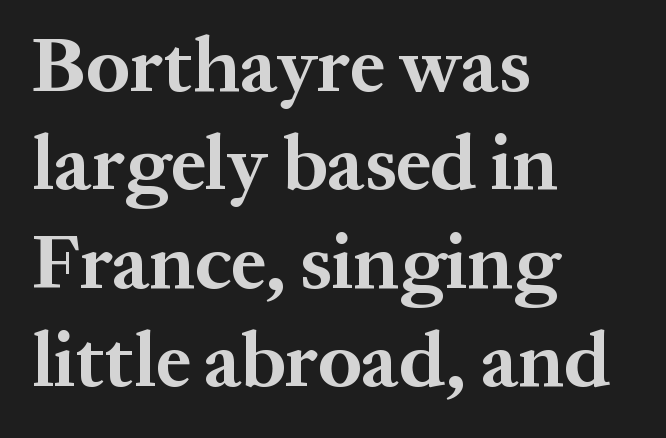
The image shows 78 px bold serif type, upright; set left-aligned, normal line spacing (1.26x), normal letter spacing, not underlined; medium stroke contrast and a medium x-height.
